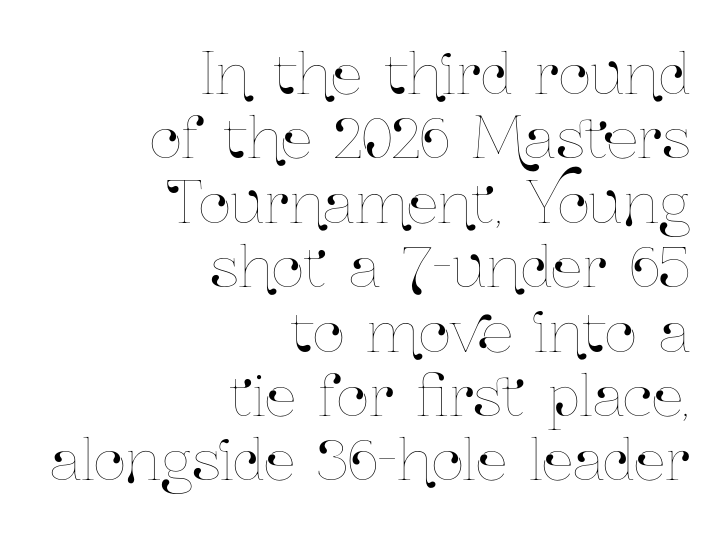
Vertical spacing — tight. Lines of text with bare space underneath. Glyph-to-glyph distance matches everyday printed text. The passage shown is typed in a proportional face where columns would drift.
